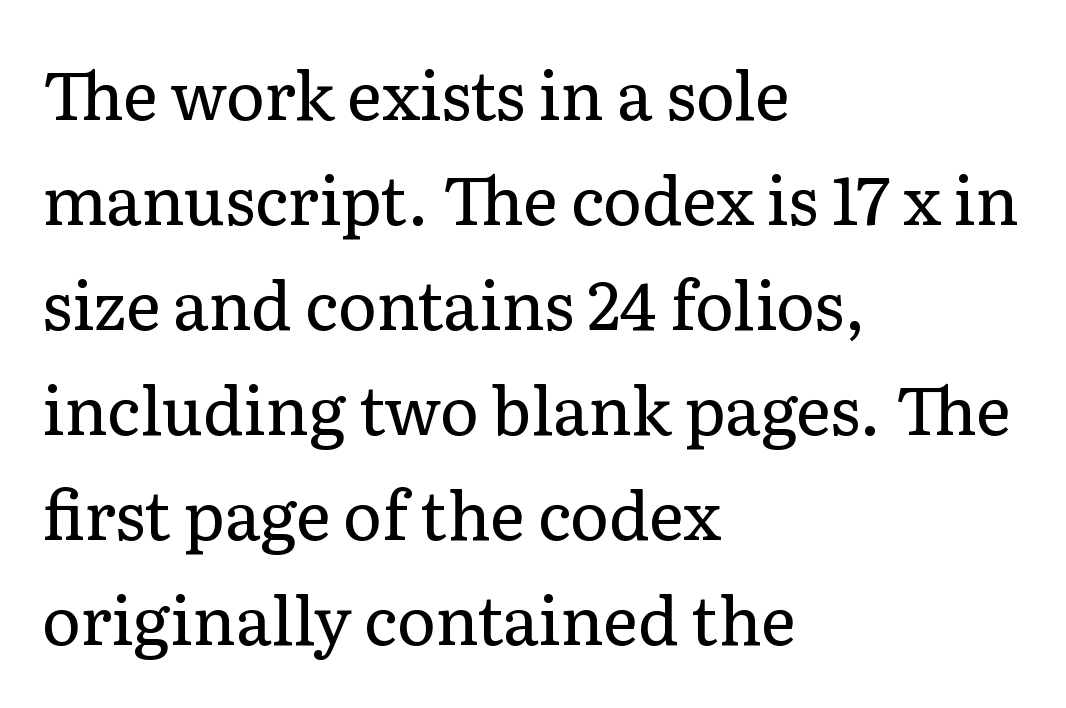
{"serif": "yes", "italic": "no", "bold": "no", "weight": "regular", "width": "normal", "stroke_contrast": "low", "x_height": "medium", "monospaced": "no", "underline": "no", "align": "left", "line_spacing": "normal", "line_spacing_ratio": 1.59, "letter_spacing": "normal", "letter_spacing_em": 0.0, "glyph_px": 66}
